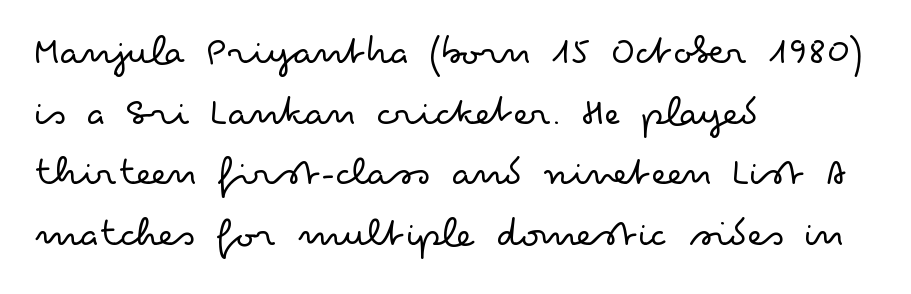
Q: Is the text bold? A: No.
Q: Is the text italic (slanted)? A: No, it is upright.
Q: Is the typeface a serif or a sans-serif typeface? A: Sans-serif.
Q: Is the text underlined? A: No.
Q: How is the paragraph aligned? A: Left-aligned.
Q: Is the spacing between letters normal or unusually wide? A: Normal.
Q: Is the spacing between lines tight, normal or loose? A: Normal.
Q: Width (condensed, normal, or wide)? A: Wide.
Q: Stroke contrast? A: Low.
Q: x-height? A: Small.
Q: Monospaced? A: No.
